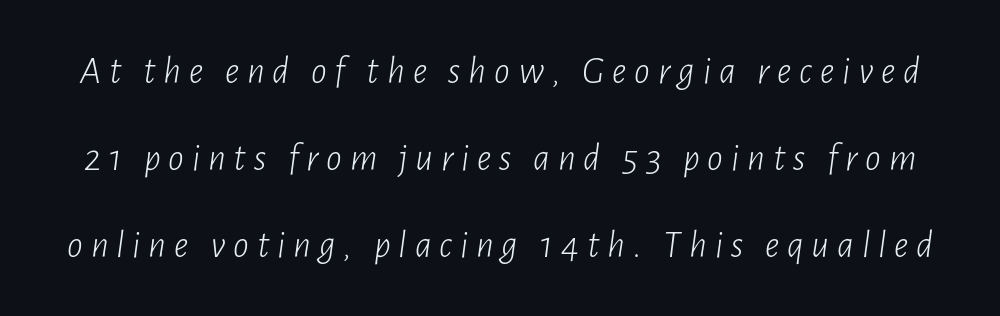
Q: Is the text bold? A: No.
Q: Is the text italic (slanted)? A: Yes, it leans right by about 7 degrees.
Q: Is the text underlined? A: No.
Q: Is the spacing between letters normal or unusually wide? A: Unusually wide.
Q: Is the spacing between lines tight, normal or loose? A: Loose.
Q: Width (condensed, normal, or wide)? A: Condensed.
Q: Stroke contrast? A: Low.
Q: x-height? A: Medium.
Q: Monospaced? A: No.
